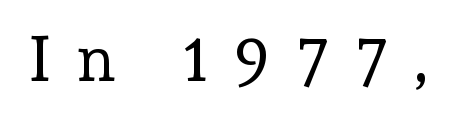
{"serif": "yes", "italic": "no", "bold": "no", "weight": "regular", "width": "normal", "x_height": "medium", "monospaced": "no", "underline": "no", "letter_spacing": "wide", "letter_spacing_em": 0.4, "glyph_px": 64}
